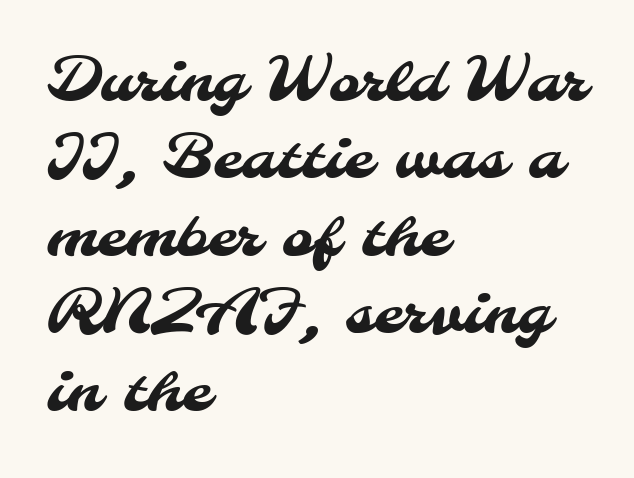
The image shows 60 px sans-serif type; set left-aligned, normal line spacing (1.29x), normal letter spacing, not underlined; medium stroke contrast and a small x-height.
